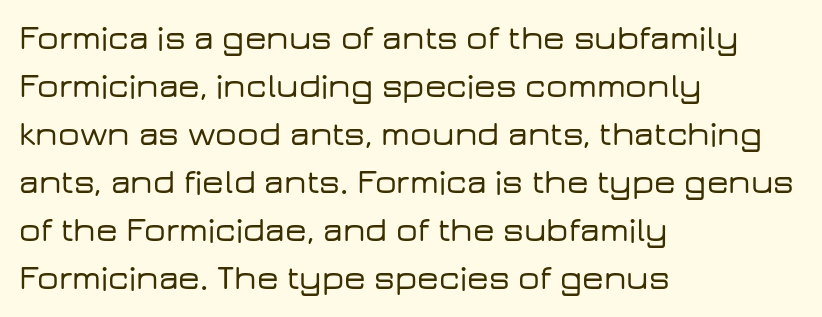
Proportional: the letters do not fall into vertical columns. The font's upright variant was chosen for this text. The space beneath each line is pristine and unruled. Inter-character spacing is left at the font's built-in metrics. Compared with typical paragraphs, the rows here are spaced about the same.
